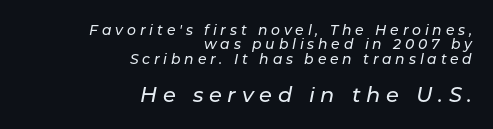
The image shows 21 px text type, italic (leaning right); set right-aligned, tight line spacing (1.02x), unusually wide letter spacing (+0.27 em), not underlined; the second (bottom) block is 1.5x larger.
